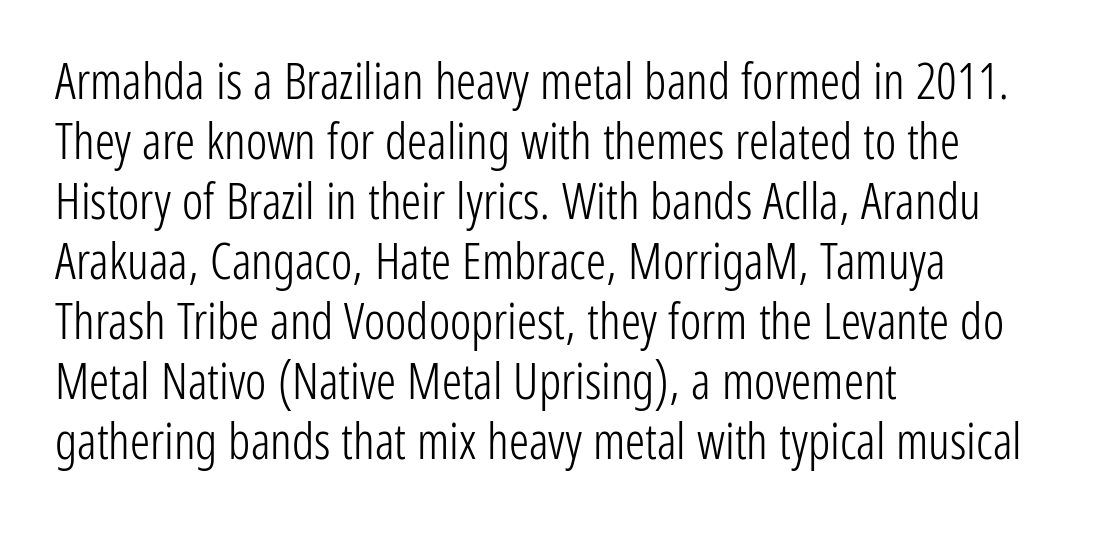
The image shows 50 px light, condensed sans-serif type, upright; set left-aligned, line spacing 1.2x, normal letter spacing, not underlined; low stroke contrast and a medium x-height.
